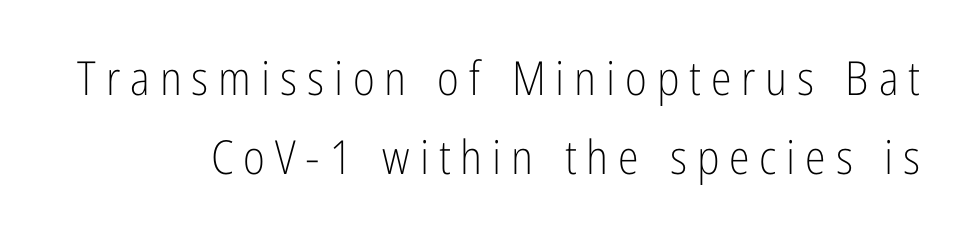
{"serif": "no", "italic": "no", "bold": "no", "weight": "light", "width": "condensed", "stroke_contrast": "low", "x_height": "medium", "monospaced": "no", "underline": "no", "line_spacing": "normal", "line_spacing_ratio": 1.68, "letter_spacing": "wide", "letter_spacing_em": 0.21, "glyph_px": 47}
